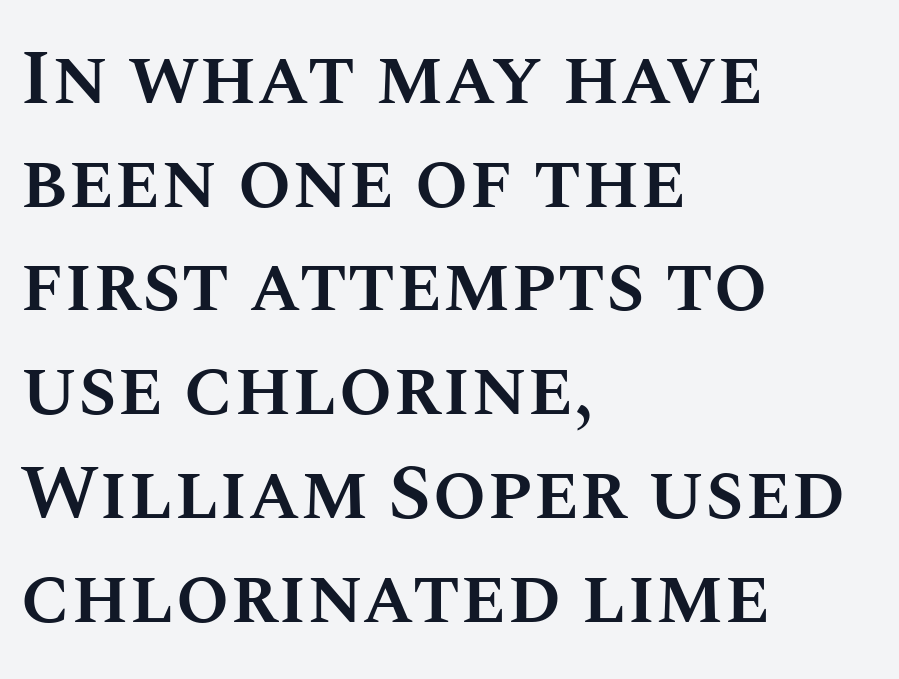
The image shows 78 px semibold type, upright; set left-aligned, normal line spacing (1.33x), normal letter spacing, not underlined; medium stroke contrast and a large x-height.
